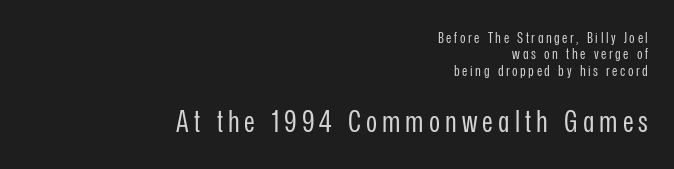
The image shows 30 px regular-weight, condensed sans-serif type, upright; set right-aligned, tight line spacing (1.09x), not underlined; the second (bottom) block is 2.0x larger; low stroke contrast and a medium x-height.
